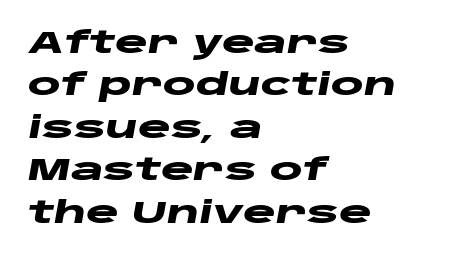
Regarding leading, the lines here are spaced in the standard way. Notice how the passage keeps a crisp vertical edge on the left only. Stroke thickness is high; the sample reads as a true bold. Do the characters align in a grid? No, the font is proportional.
